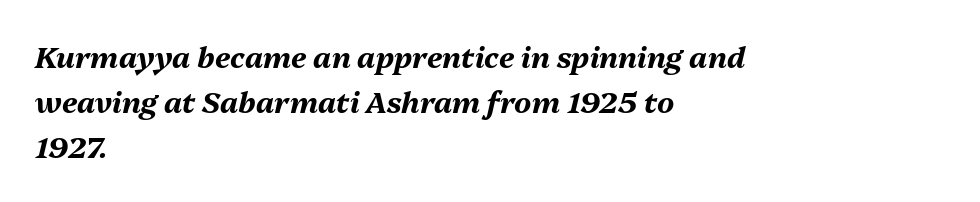
Baseline-to-baseline distance is the conventional proportion of letter height. Heavy-handed strokes throughout: this text is bold. Decoration check: the copy has no underline. Alignment: flush left.
